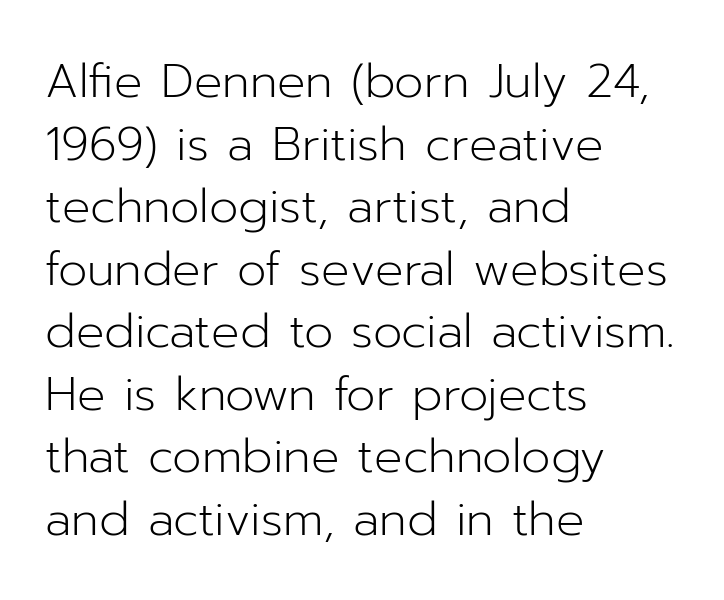
Bold? No — there's no thickening of the strokes. Quick note: underline off. Whoever set this chose a conventional vertical rhythm. The font family rendered here belongs to the sans-serif group. All the whitespace from short lines collects on the right. Tall strokes in this sample are plumb rather than angled.
